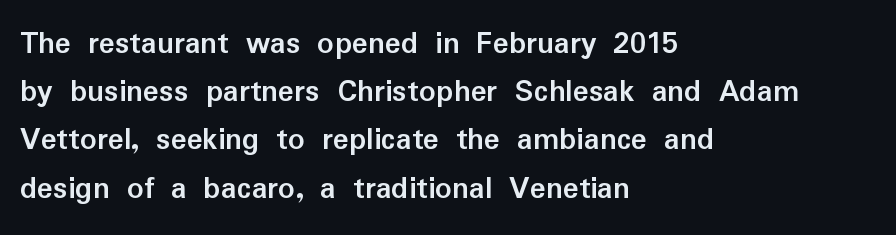
You could not count columns in this text — the font is proportionally spaced. This rendering leaves character spacing at its baseline value. To sum up the face: it is a sans, with no serifs. The passage is arranged the way most books set body copy — flush left.
